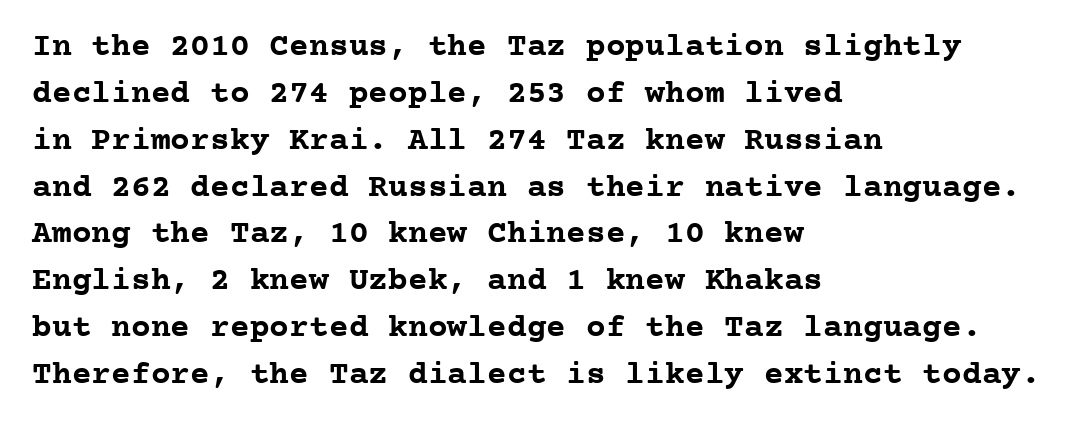
The typeface chosen for these lines features serifs. Every stem runs plumb, perpendicular to the baseline. Each letter, wide or thin by design, is forced into the same width here. Compared with typical body copy, the letter spacing here is the same. Compared with an ordinary text face, these strokes are far heavier — a full bold.
